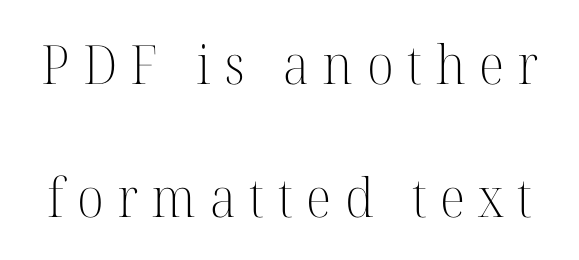
What's the leading like? Stretched, with rows far apart. Spacing verdict: proportional, widths tailored to each character. Display-style spreading of the glyphs; the letterfit is very open. The letters look calm and open, with moderate or lighter stems. It's the straight-up-and-down kind of type. The characters display serif detailing at their extremities.
